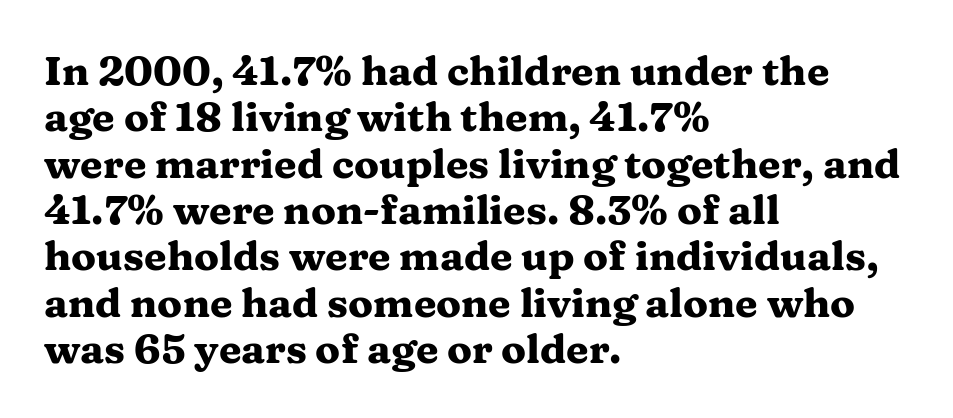
The image shows 41 px heavy, wide serif type, upright; set left-aligned, tight line spacing (1.13x), normal letter spacing, not underlined; medium stroke contrast and a medium x-height.
